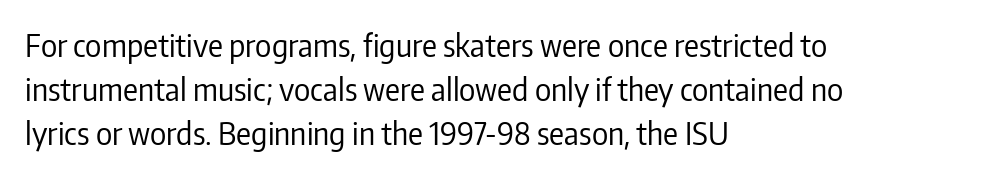
{"serif": "no", "italic": "no", "bold": "no", "weight": "regular", "width": "condensed", "stroke_contrast": "low", "x_height": "medium", "monospaced": "no", "underline": "no", "align": "left", "line_spacing": "normal", "line_spacing_ratio": 1.42, "letter_spacing": "normal", "letter_spacing_em": 0.0, "glyph_px": 31}
